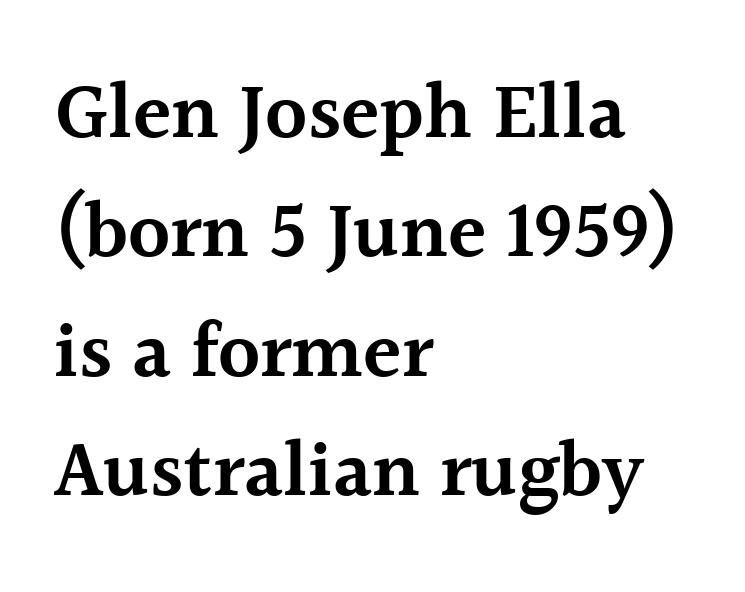
{"serif": "yes", "italic": "no", "bold": "semi", "weight": "semibold", "width": "normal", "x_height": "medium", "monospaced": "no", "underline": "no", "align": "left", "line_spacing": "normal", "line_spacing_ratio": 1.51, "letter_spacing": "normal", "letter_spacing_em": 0.0, "glyph_px": 79}
